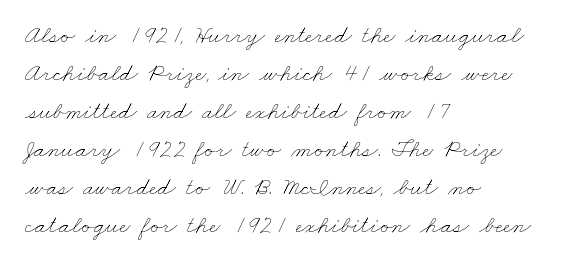
The image shows 25 px text type; set left-aligned, normal line spacing (1.52x), normal letter spacing, not underlined.
